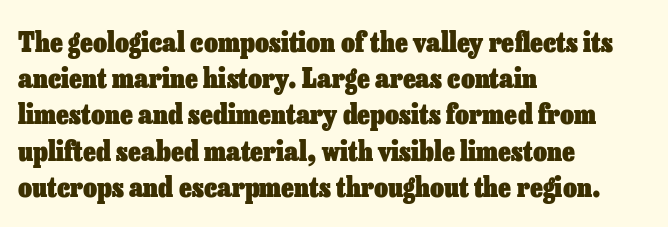
Does the weight exceed regular? Yes, all the way to bold. Inter-character spacing is left at the font's built-in metrics. If you drew a ruler down the left edge, every line would touch it. Only glyphs here, with clear space below each row. This sample keeps an unexceptional amount of space between lines.
